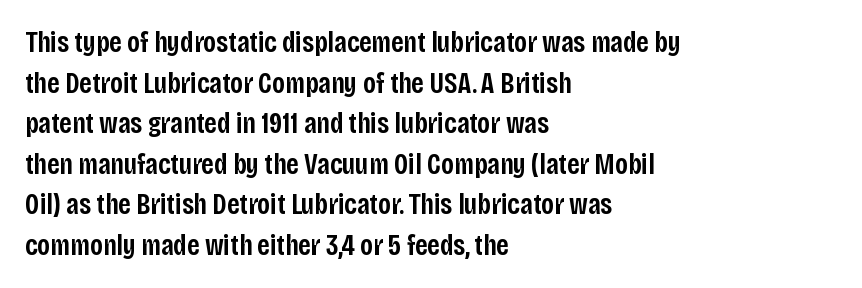
{"serif": "no", "italic": "no", "bold": "semi", "weight": "semibold", "width": "condensed", "stroke_contrast": "low", "x_height": "large", "monospaced": "no", "underline": "no", "align": "left", "line_spacing": "normal", "line_spacing_ratio": 1.4, "letter_spacing": "normal", "letter_spacing_em": 0.0, "glyph_px": 29}
